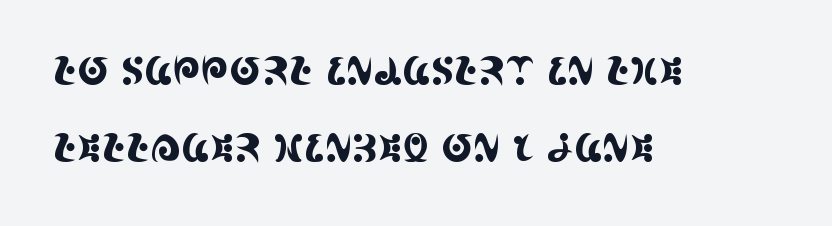
The image shows 38 px condensed serif type, upright; set left-aligned, loose line spacing (2.02x), normal letter spacing, not underlined; a large x-height.
